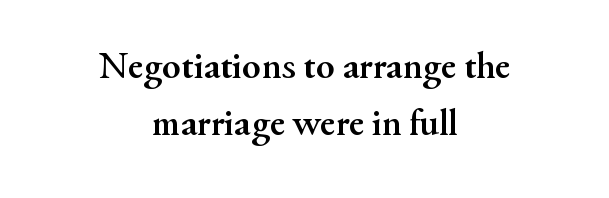
{"serif": "yes", "italic": "no", "bold": "yes", "weight": "semibold", "width": "normal", "stroke_contrast": "medium", "x_height": "small", "monospaced": "no", "underline": "no", "align": "center", "line_spacing": "normal", "line_spacing_ratio": 1.5, "letter_spacing": "normal", "letter_spacing_em": 0.0, "glyph_px": 38}
